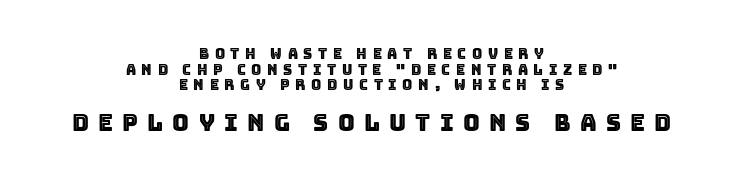
{"italic": "no", "underline": "no", "align": "center", "line_spacing": "tight", "line_spacing_ratio": 1.12, "letter_spacing": "wide", "letter_spacing_em": 0.4, "larger_block": "second", "size_ratio": 1.64, "glyph_px": 23}
